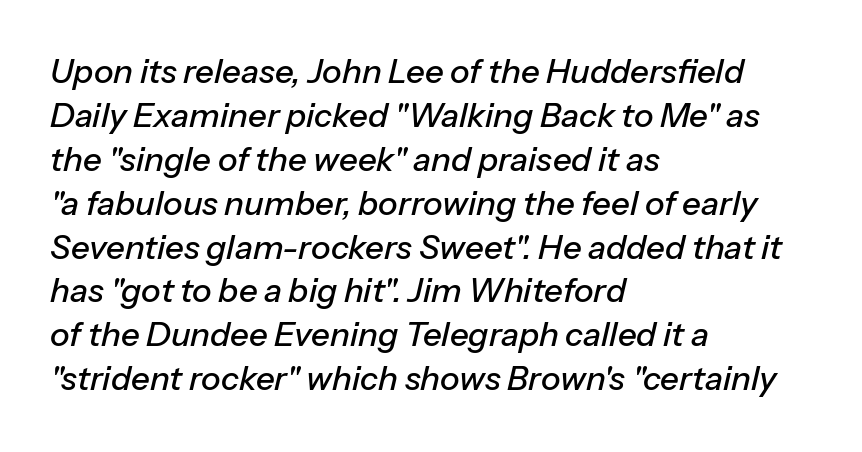
Q: Is the text italic (slanted)? A: Yes, it leans right by about 13 degrees.
Q: Is the text underlined? A: No.
Q: How is the paragraph aligned? A: Left-aligned.
Q: Is the spacing between letters normal or unusually wide? A: Normal.
Q: Is the spacing between lines tight, normal or loose? A: Normal.
Q: Width (condensed, normal, or wide)? A: Normal.
Q: Stroke contrast? A: Low.
Q: x-height? A: Medium.
Q: Monospaced? A: No.
